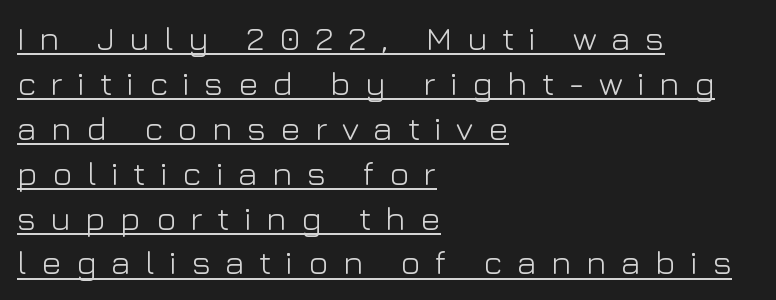
The image shows 34 px light sans-serif type, upright; set left-aligned, normal line spacing (1.32x), unusually wide letter spacing (+0.42 em), underlined; low stroke contrast and a medium x-height.
